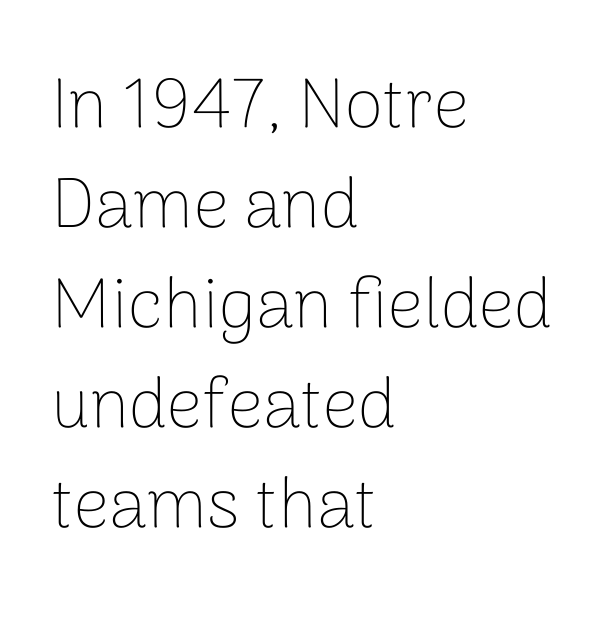
A typesetter would call this zero additional tracking. The paragraph shown leans on its left margin. The gap between lines stays unmarked. Proportional: the letters do not fall into vertical columns. Notice how the stems are strictly vertical — no italics here. Stems here are at most as thick as an everyday book face.
